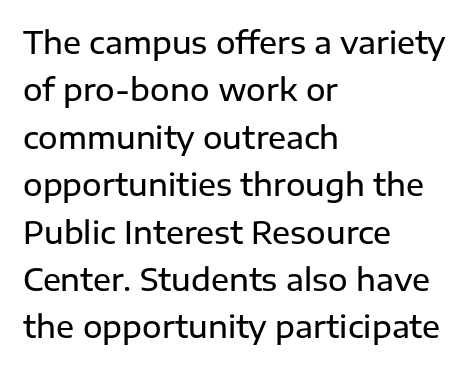
Q: Is the text bold? A: Semi-bold.
Q: Is the text italic (slanted)? A: No, it is upright.
Q: Is the typeface a serif or a sans-serif typeface? A: Sans-serif.
Q: Is the text underlined? A: No.
Q: How is the paragraph aligned? A: Left-aligned.
Q: Is the spacing between letters normal or unusually wide? A: Normal.
Q: Is the spacing between lines tight, normal or loose? A: Normal.
Q: Width (condensed, normal, or wide)? A: Normal.
Q: Stroke contrast? A: Low.
Q: x-height? A: Medium.
Q: Monospaced? A: No.
